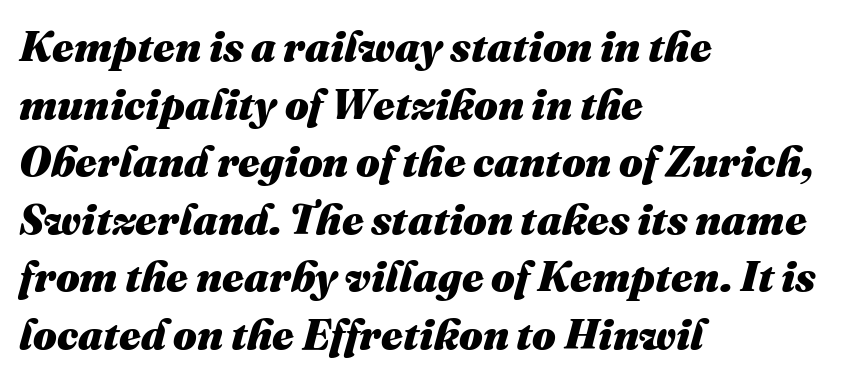
The image shows 42 px heavy type, italic (leaning right); set left-aligned, normal line spacing (1.37x), normal letter spacing, not underlined; medium stroke contrast and a medium x-height.
